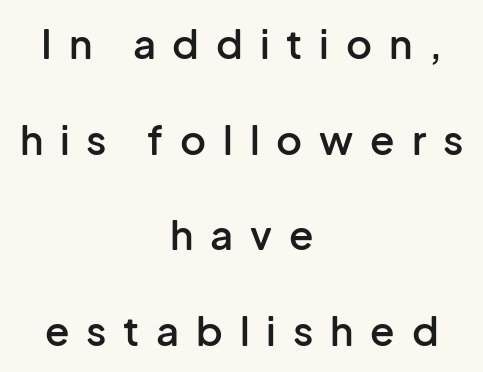
Q: Is the text bold? A: Semi-bold.
Q: Is the text italic (slanted)? A: No, it is upright.
Q: Is the typeface a serif or a sans-serif typeface? A: Sans-serif.
Q: Is the text underlined? A: No.
Q: How is the paragraph aligned? A: Centered.
Q: Is the spacing between letters normal or unusually wide? A: Unusually wide.
Q: Is the spacing between lines tight, normal or loose? A: Loose.
Q: Width (condensed, normal, or wide)? A: Normal.
Q: Stroke contrast? A: Low.
Q: x-height? A: Medium.
Q: Monospaced? A: No.
